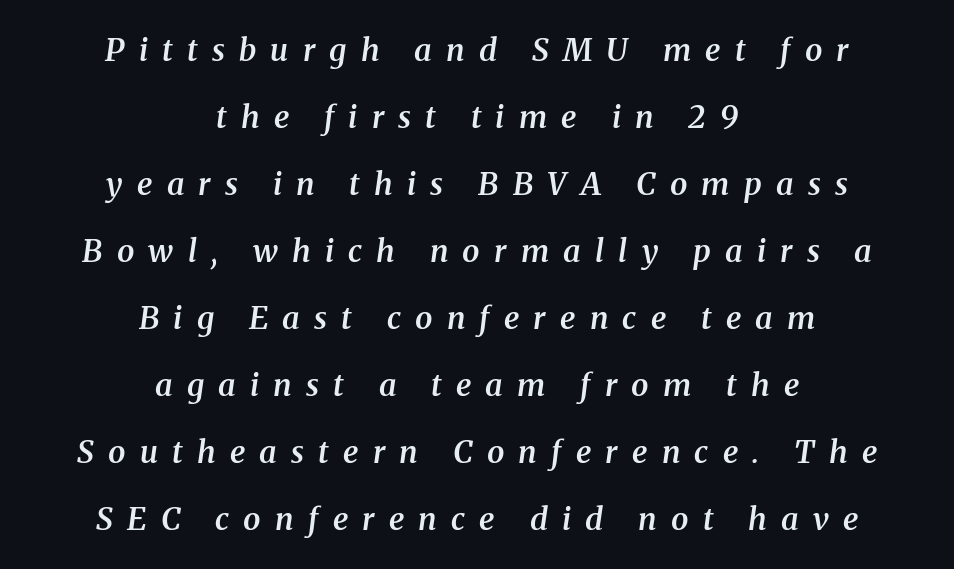
The image shows 31 px semibold serif type, italic (leaning right); set centered, loose line spacing (2.16x), unusually wide letter spacing (+0.46 em), not underlined; medium stroke contrast and a medium x-height.
